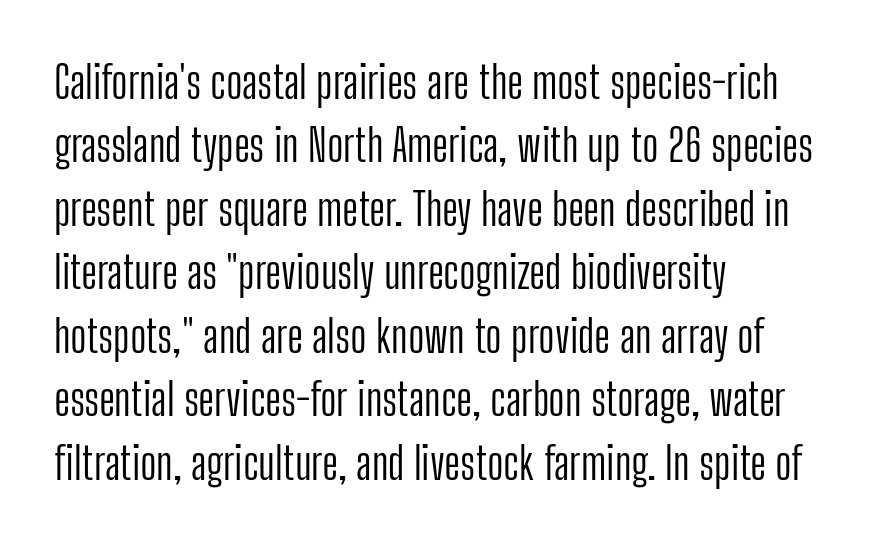
{"serif": "no", "italic": "no", "bold": "no", "weight": "light", "width": "condensed", "stroke_contrast": "low", "x_height": "medium", "monospaced": "no", "underline": "no", "align": "left", "line_spacing": "normal", "line_spacing_ratio": 1.41, "letter_spacing": "normal", "letter_spacing_em": 0.0, "glyph_px": 45}
